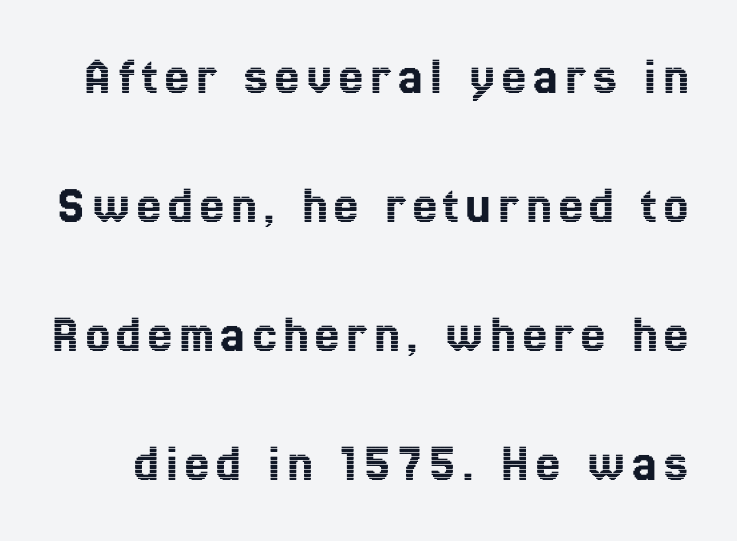
Do the letters lean? They stand straight. These lines are rendered in a variable-pitch font. The block of text is sparse from top to bottom, with ample space between rows. Glance below the letters and you will spot only blank space.
